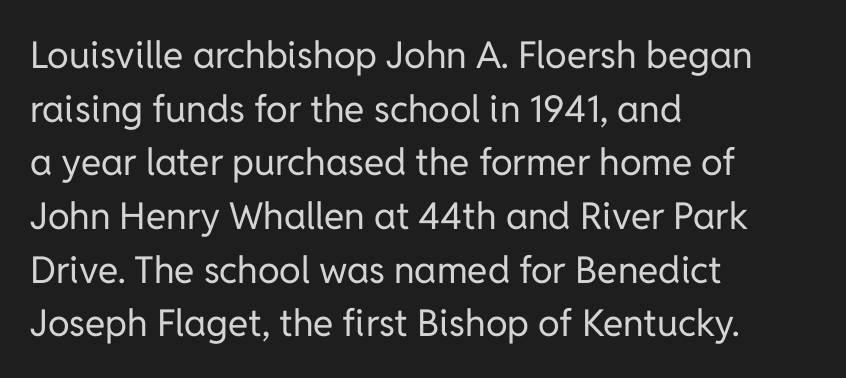
Q: Is the text bold? A: No.
Q: Is the text italic (slanted)? A: No, it is upright.
Q: Is the typeface a serif or a sans-serif typeface? A: Sans-serif.
Q: Is the text underlined? A: No.
Q: How is the paragraph aligned? A: Left-aligned.
Q: Is the spacing between letters normal or unusually wide? A: Normal.
Q: Is the spacing between lines tight, normal or loose? A: Normal.
Q: Width (condensed, normal, or wide)? A: Normal.
Q: Stroke contrast? A: Low.
Q: x-height? A: Medium.
Q: Monospaced? A: No.
